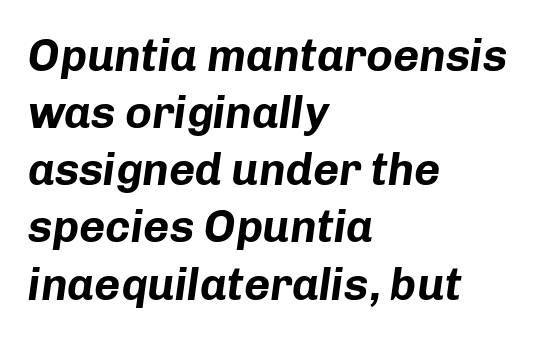
Q: Is the text bold? A: Yes.
Q: Is the text italic (slanted)? A: Yes, it leans right by about 8 degrees.
Q: Is the text underlined? A: No.
Q: How is the paragraph aligned? A: Left-aligned.
Q: Is the spacing between letters normal or unusually wide? A: Normal.
Q: Is the spacing between lines tight, normal or loose? A: Normal.
Q: Width (condensed, normal, or wide)? A: Normal.
Q: Stroke contrast? A: Low.
Q: x-height? A: Medium.
Q: Monospaced? A: No.
